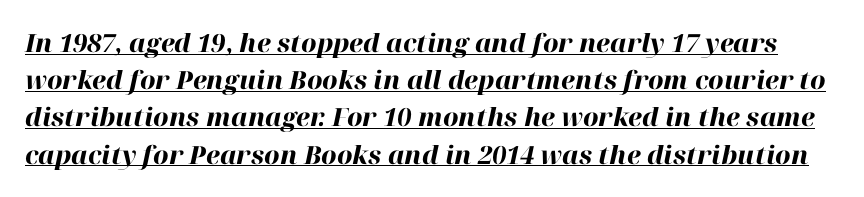
The image shows 25 px bold type, italic (leaning right); set normal line spacing (1.49x), normal letter spacing, underlined.
